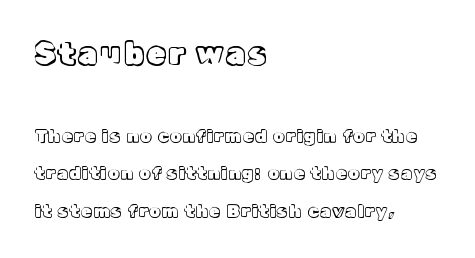
Casual observation: everything's shoved over to the left. A typesetter would call this leading open, well beyond the default. The zone under the glyphs is completely vacant. A typesetter would call this proportional, since set widths differ per character. Block one is the big one; block two sits smaller underneath.
